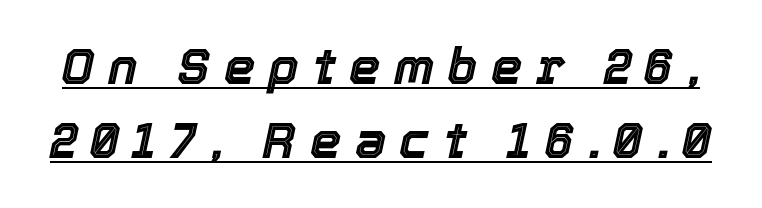
{"italic": "yes", "lean": "right", "slant_degrees": 12, "width": "normal", "x_height": "medium", "monospaced": "no", "underline": "yes", "line_spacing": "normal", "line_spacing_ratio": 1.49, "letter_spacing": "wide", "letter_spacing_em": 0.27, "glyph_px": 50}
